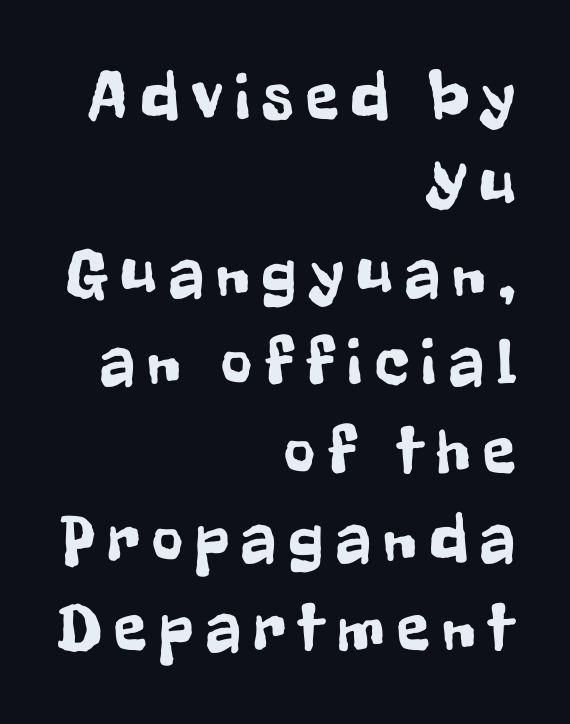
Q: Is the text italic (slanted)? A: No, it is upright.
Q: Is the typeface a serif or a sans-serif typeface? A: Sans-serif.
Q: Is the text underlined? A: No.
Q: How is the paragraph aligned? A: Right-aligned.
Q: Is the spacing between lines tight, normal or loose? A: Normal.
Q: Width (condensed, normal, or wide)? A: Condensed.
Q: Stroke contrast? A: Low.
Q: x-height? A: Medium.
Q: Monospaced? A: No.
